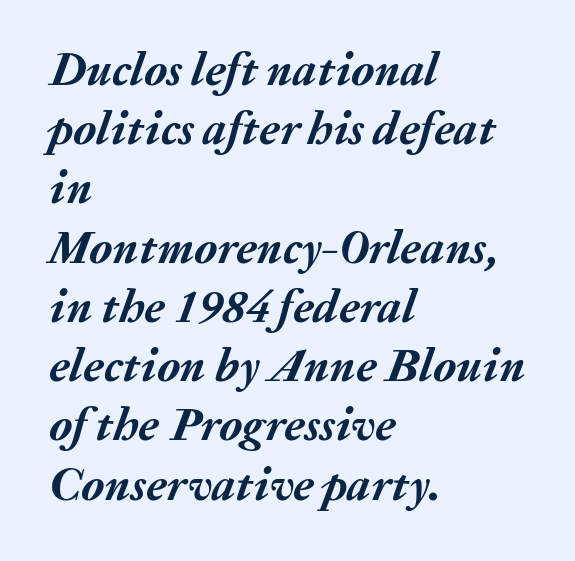
{"italic": "yes", "lean": "right", "slant_degrees": 20, "bold": "yes", "weight": "semibold", "width": "normal", "stroke_contrast": "medium", "x_height": "medium", "monospaced": "no", "underline": "no", "align": "left", "line_spacing": "normal", "line_spacing_ratio": 1.26, "letter_spacing": "normal", "letter_spacing_em": 0.0, "glyph_px": 47}
